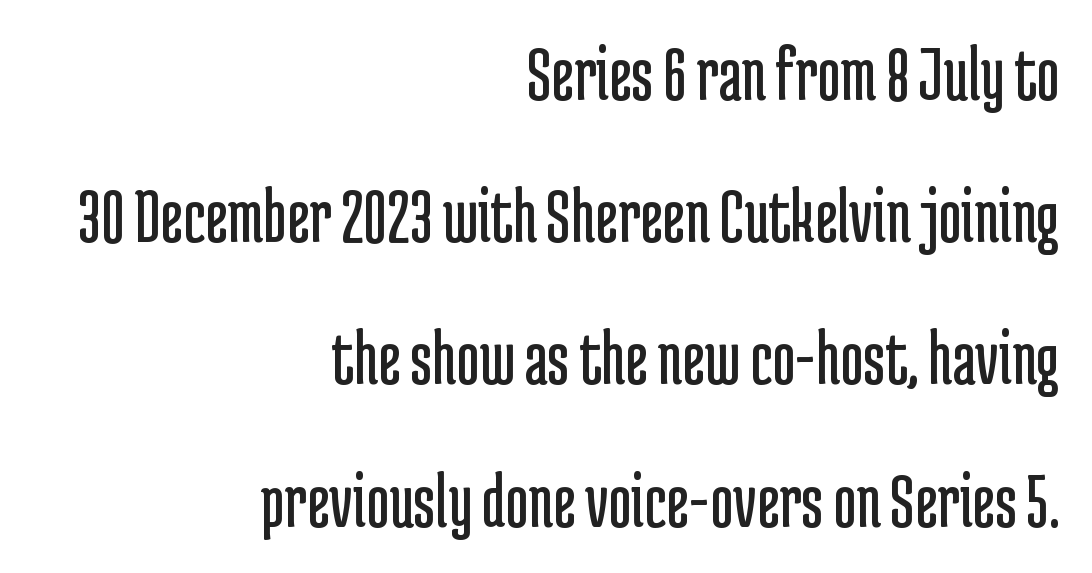
Q: Is the text bold? A: No.
Q: Is the text italic (slanted)? A: No, it is upright.
Q: Is the typeface a serif or a sans-serif typeface? A: Sans-serif.
Q: Is the text underlined? A: No.
Q: How is the paragraph aligned? A: Right-aligned.
Q: Is the spacing between letters normal or unusually wide? A: Normal.
Q: Width (condensed, normal, or wide)? A: Condensed.
Q: Stroke contrast? A: Low.
Q: x-height? A: Medium.
Q: Monospaced? A: No.
